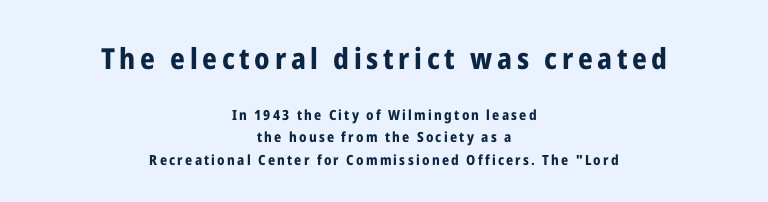
Q: Is the text bold? A: Yes.
Q: Is the text italic (slanted)? A: No, it is upright.
Q: Is the typeface a serif or a sans-serif typeface? A: Sans-serif.
Q: Is the text underlined? A: No.
Q: How is the paragraph aligned? A: Centered.
Q: Is the spacing between lines tight, normal or loose? A: Normal.
Q: Which block of text is set in a larger size, the first (top) or the second (bottom)? A: The first (top) one.
Q: Width (condensed, normal, or wide)? A: Condensed.
Q: Stroke contrast? A: Low.
Q: x-height? A: Medium.
Q: Monospaced? A: No.
